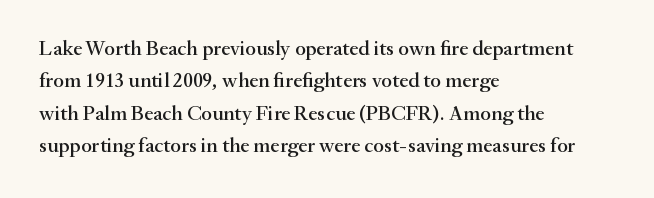
{"italic": "no", "underline": "no", "align": "left", "line_spacing": "normal", "line_spacing_ratio": 1.54, "letter_spacing": "normal", "letter_spacing_em": 0.0, "glyph_px": 21}
